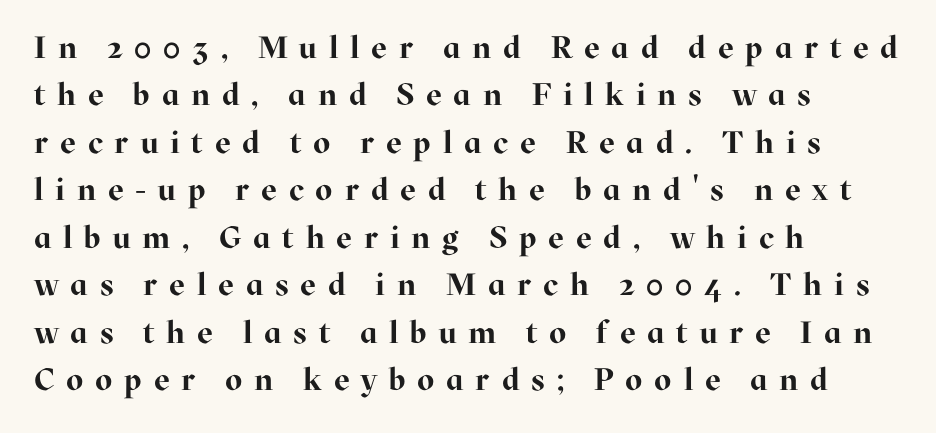
The image shows 31 px bold serif type, upright; set left-aligned, normal line spacing (1.53x), unusually wide letter spacing (+0.38 em), not underlined; high stroke contrast and a medium x-height.
